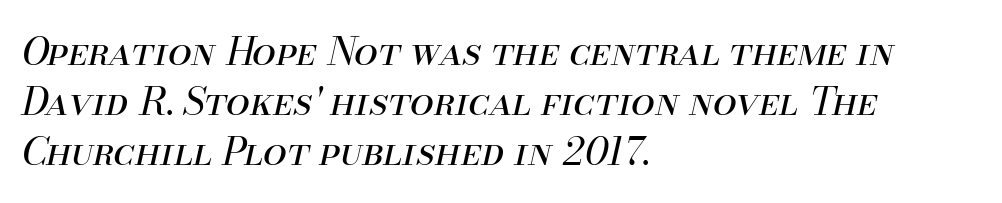
{"italic": "yes", "lean": "right", "slant_degrees": 13, "bold": "no", "weight": "regular", "width": "normal", "stroke_contrast": "medium", "x_height": "small", "monospaced": "no", "underline": "no", "align": "left", "line_spacing": "normal", "line_spacing_ratio": 1.31, "letter_spacing": "normal", "letter_spacing_em": 0.0, "glyph_px": 38}
